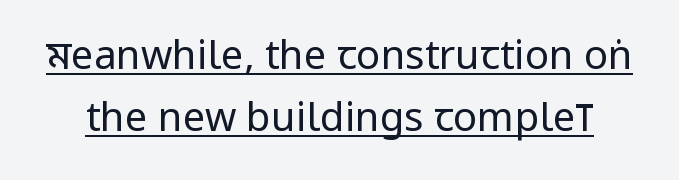
The image shows 40 px regular-weight, condensed sans-serif type, upright; set normal line spacing (1.55x), normal letter spacing, underlined; low stroke contrast and a large x-height.
